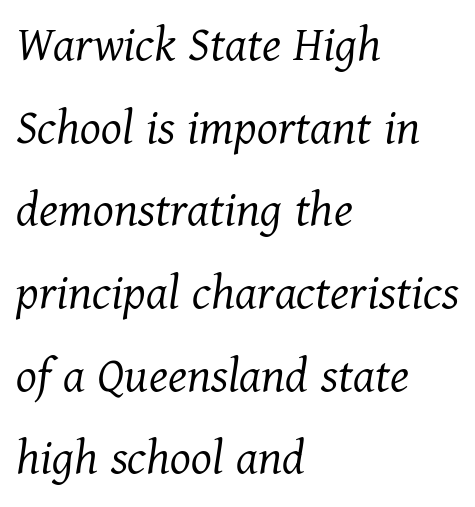
Does the copy run flush right? No — it runs flush left. Reading down the column, the eye jumps a familiar distance to each next line. This sample uses plain, unmodified letter spacing. If you drew a line through each stem, it would be angled. Only glyphs here, with clear space below each row. Unbolded letterforms with no extra heft.
